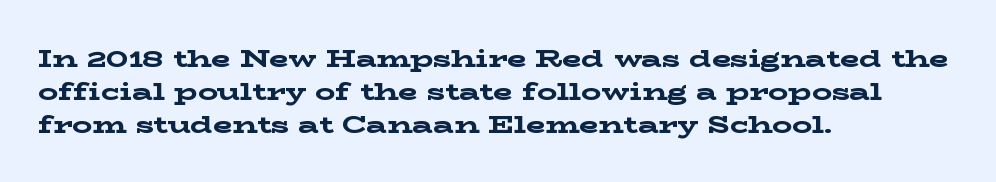
A full-strength bold gives these letters their thick strokes. The gaps between neighbouring characters are ordinary and unremarkable. The lines sit at an ordinary, default distance from one another. Descender tails drop into unmarked territory.
